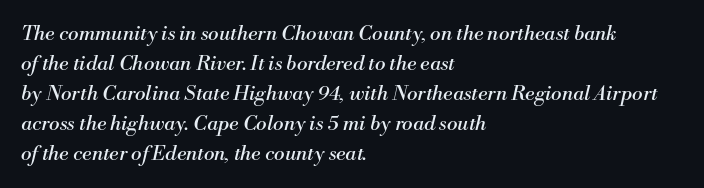
Q: Is the text bold? A: No.
Q: Is the text italic (slanted)? A: Yes, it leans right by about 13 degrees.
Q: Is the text underlined? A: No.
Q: How is the paragraph aligned? A: Left-aligned.
Q: Is the spacing between letters normal or unusually wide? A: Normal.
Q: Is the spacing between lines tight, normal or loose? A: Normal.
